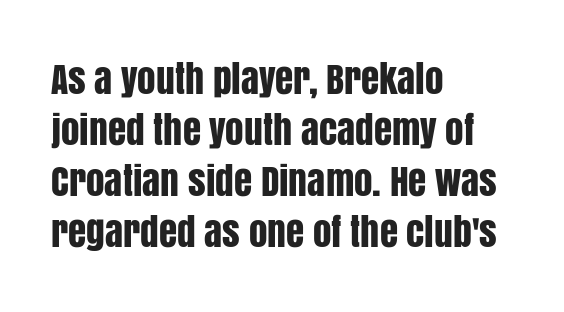
Every character sits straight up, as roman type does. Each row of text sits above clean, open space. The glyphs in this specimen are sans serif. Notice how the passage keeps a crisp vertical edge on the left only.
